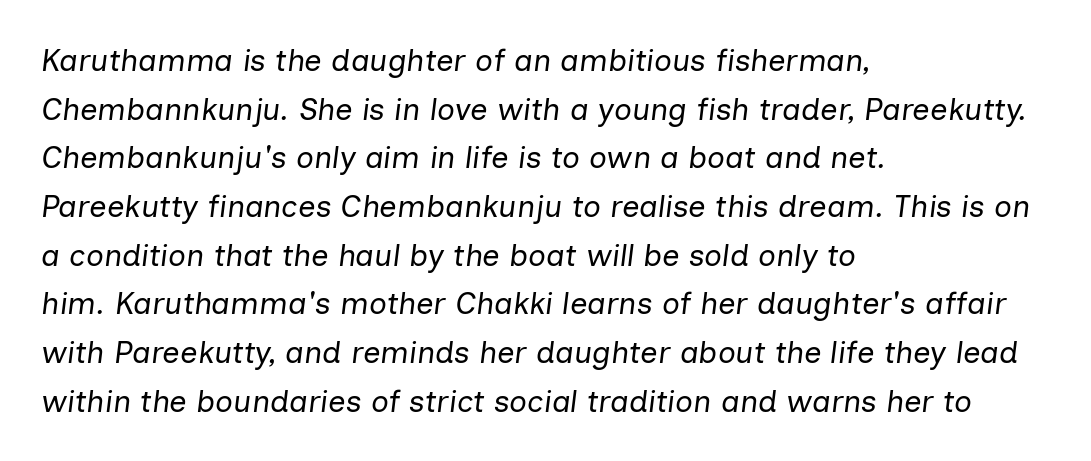
Q: Is the text bold? A: No.
Q: Is the text italic (slanted)? A: Yes, it leans right by about 7 degrees.
Q: Is the text underlined? A: No.
Q: How is the paragraph aligned? A: Left-aligned.
Q: Is the spacing between letters normal or unusually wide? A: Normal.
Q: Is the spacing between lines tight, normal or loose? A: Normal.
Q: Width (condensed, normal, or wide)? A: Normal.
Q: Stroke contrast? A: Low.
Q: x-height? A: Medium.
Q: Monospaced? A: No.
